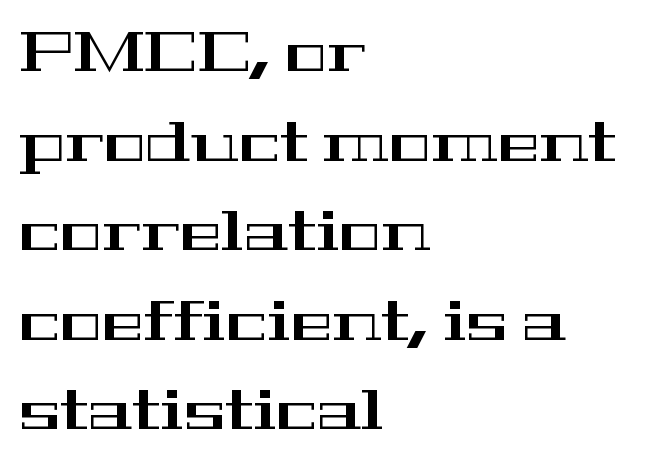
{"serif": "yes", "italic": "no", "width": "wide", "stroke_contrast": "high", "x_height": "medium", "monospaced": "no", "underline": "no", "align": "left", "line_spacing": "normal", "line_spacing_ratio": 1.6, "letter_spacing": "normal", "letter_spacing_em": 0.0, "glyph_px": 56}
